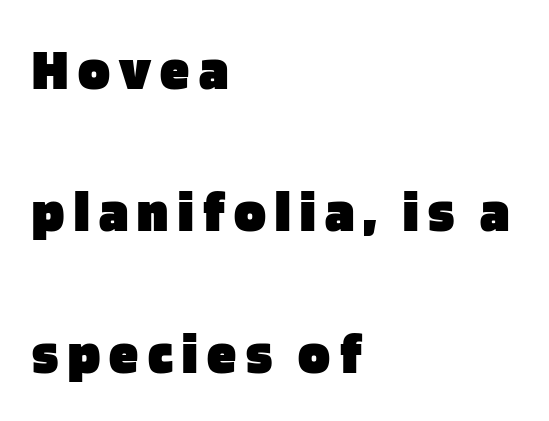
{"serif": "no", "italic": "no", "bold": "yes", "weight": "heavy", "width": "normal", "stroke_contrast": "low", "x_height": "large", "monospaced": "no", "underline": "no", "align": "left", "line_spacing": "loose", "line_spacing_ratio": 2.41, "glyph_px": 59}
